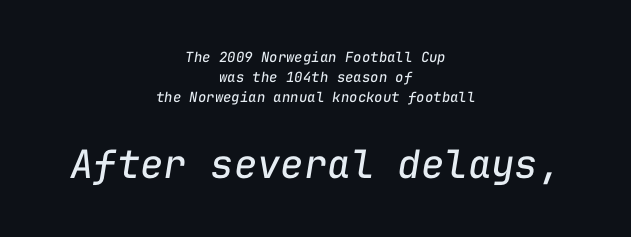
The image shows 39 px regular-weight type, italic (leaning right), monospaced; set centered, normal line spacing (1.42x), normal letter spacing, not underlined; the second (bottom) block is 2.79x larger; low stroke contrast and a medium x-height.
